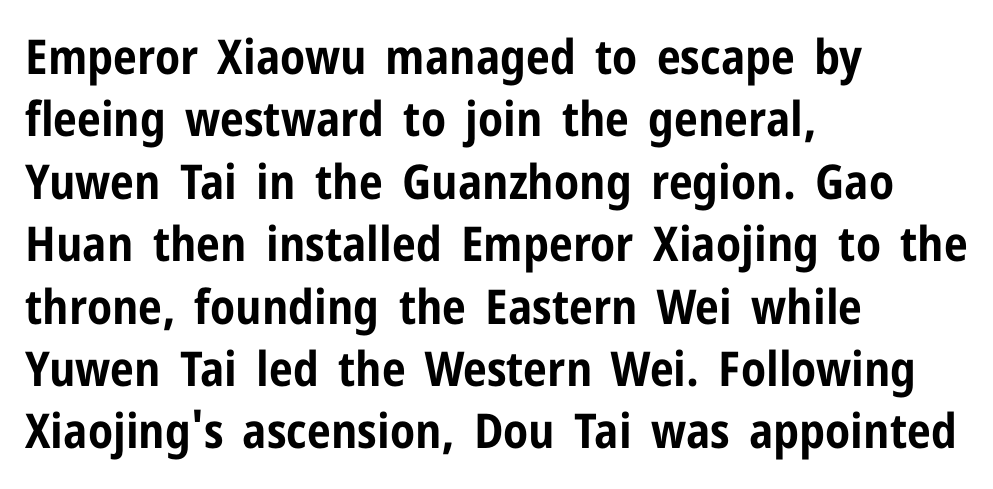
The image shows 48 px bold, condensed sans-serif type, upright; set left-aligned, normal line spacing (1.3x), normal letter spacing, not underlined; low stroke contrast and a medium x-height.
